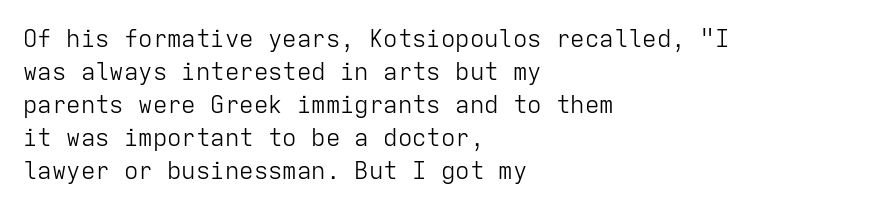
These lines stack with their left ends in a neat column. Letters rest on an invisible, unmarked baseline. The lines sit at an ordinary, default distance from one another. The type sits square on the baseline with zero lean. No letter is thick-stroked: the sample isn't bold. Default kerning and tracking; the words read as compact shapes.
